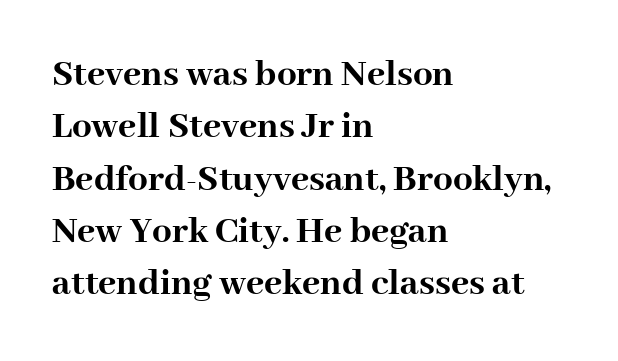
Q: Is the text bold? A: Yes.
Q: Is the text italic (slanted)? A: No, it is upright.
Q: Is the typeface a serif or a sans-serif typeface? A: Serif.
Q: Is the text underlined? A: No.
Q: How is the paragraph aligned? A: Left-aligned.
Q: Is the spacing between letters normal or unusually wide? A: Normal.
Q: Is the spacing between lines tight, normal or loose? A: Normal.
Q: Width (condensed, normal, or wide)? A: Normal.
Q: Stroke contrast? A: High.
Q: x-height? A: Medium.
Q: Monospaced? A: No.
